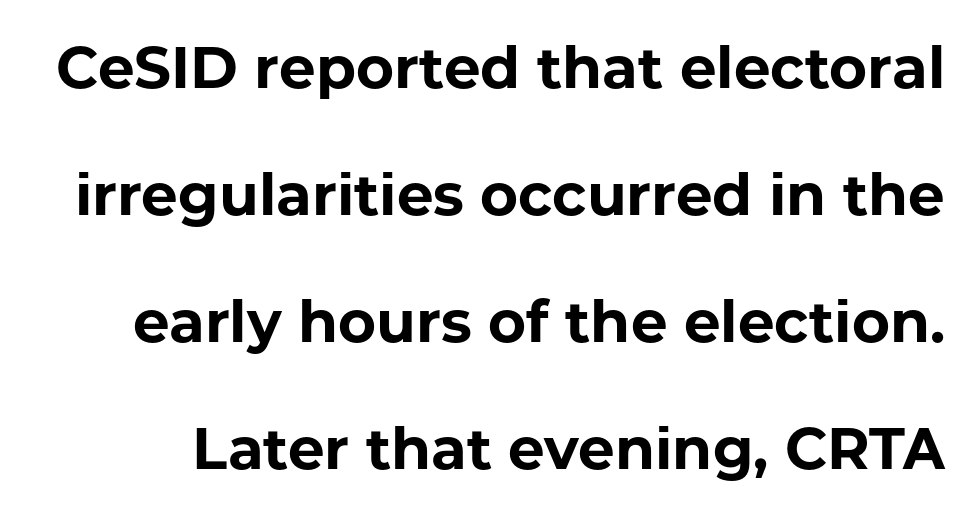
Letterform terminals end flat and unadorned throughout the passage. Each letter keeps its own natural width here, so spacing adapts to shape. The axis of the letterforms is exactly vertical. Honestly, the rows look like they've been pulled way apart.
